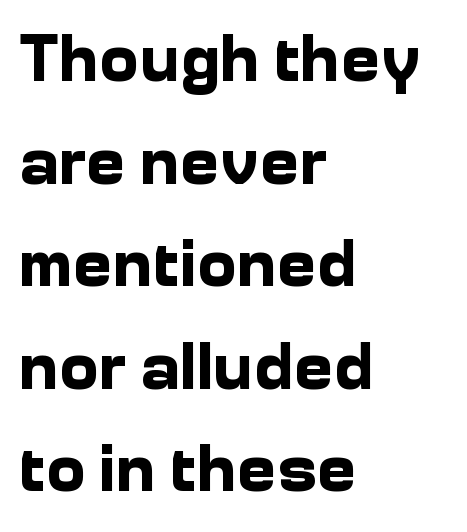
No italicization has been applied; the sample stays upright. The passage shown has conventional tracking throughout. Emphasis by weight is at full strength: bold. Rows of type keep a routine distance in the vertical direction. The letters advance in unequal steps, a hallmark of proportional type. Note: no serifs on the glyphs.
